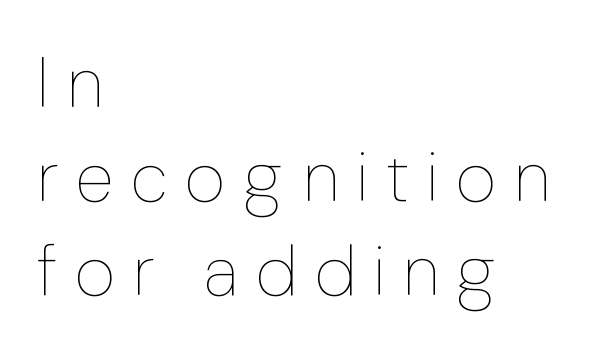
Q: Is the text bold? A: No.
Q: Is the text italic (slanted)? A: No, it is upright.
Q: Is the text underlined? A: No.
Q: How is the paragraph aligned? A: Left-aligned.
Q: Is the spacing between letters normal or unusually wide? A: Unusually wide.
Q: Is the spacing between lines tight, normal or loose? A: Normal.
Q: Width (condensed, normal, or wide)? A: Normal.
Q: Stroke contrast? A: Low.
Q: x-height? A: Medium.
Q: Monospaced? A: No.
